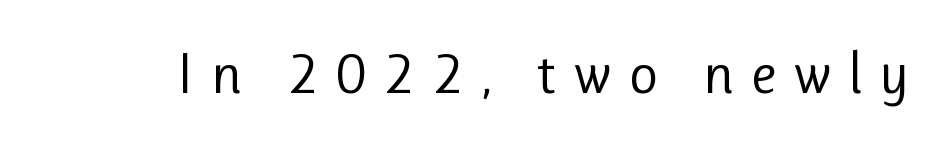
The image shows 58 px regular-weight sans-serif type, upright; set unusually wide letter spacing (+0.28 em), not underlined; low stroke contrast and a medium x-height.
